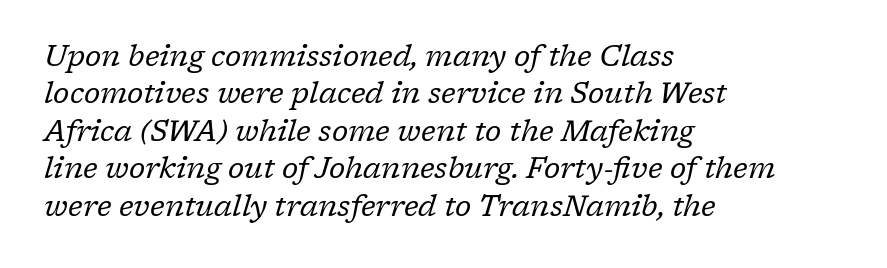
{"serif": "yes", "italic": "yes", "lean": "right", "slant_degrees": 17, "bold": "no", "weight": "regular", "width": "normal", "stroke_contrast": "low", "x_height": "medium", "monospaced": "no", "underline": "no", "align": "left", "line_spacing": "normal", "line_spacing_ratio": 1.29, "letter_spacing": "normal", "letter_spacing_em": 0.0, "glyph_px": 29}
